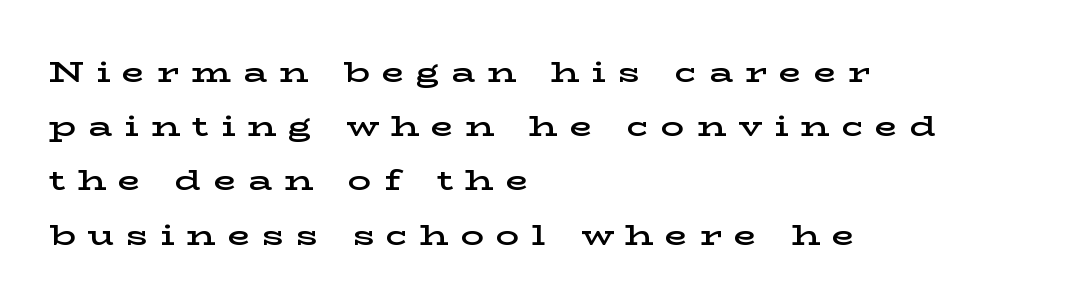
Q: Is the text bold? A: Semi-bold.
Q: Is the text italic (slanted)? A: No, it is upright.
Q: Is the typeface a serif or a sans-serif typeface? A: Serif.
Q: Is the text underlined? A: No.
Q: How is the paragraph aligned? A: Left-aligned.
Q: Is the spacing between letters normal or unusually wide? A: Unusually wide.
Q: Width (condensed, normal, or wide)? A: Wide.
Q: Stroke contrast? A: Low.
Q: x-height? A: Medium.
Q: Monospaced? A: No.
